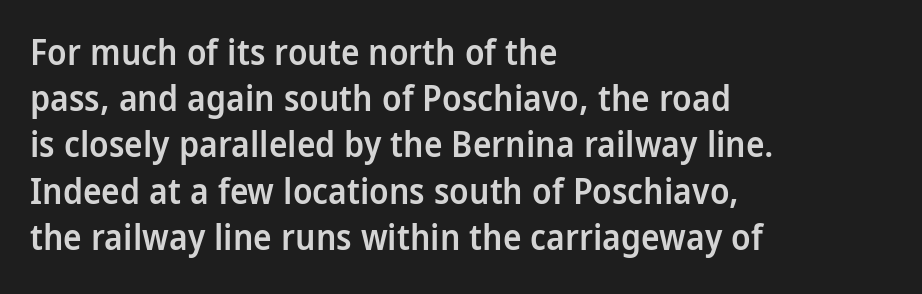
The image shows 35 px semibold, condensed sans-serif type, upright; set left-aligned, normal line spacing (1.32x), normal letter spacing, not underlined; low stroke contrast and a large x-height.
